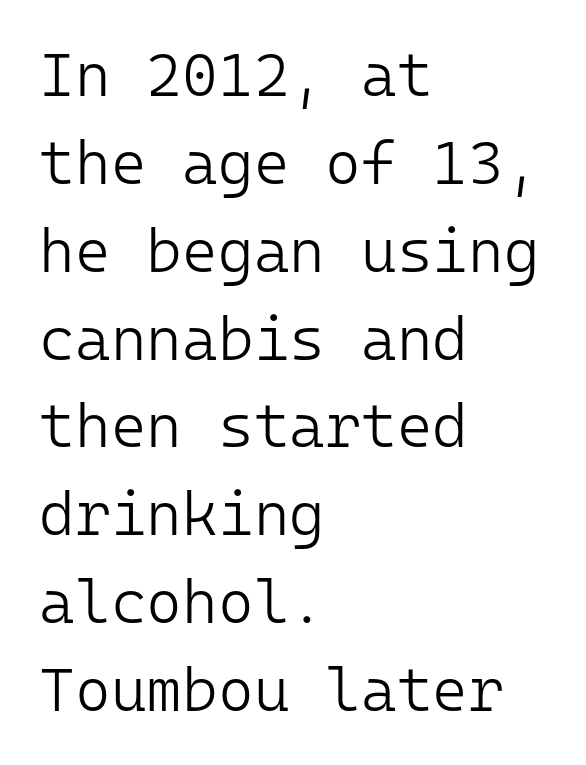
{"serif": "no", "italic": "no", "bold": "no", "weight": "light", "width": "normal", "stroke_contrast": "low", "x_height": "medium", "monospaced": "yes", "underline": "no", "align": "left", "line_spacing": "normal", "line_spacing_ratio": 1.44, "letter_spacing": "normal", "letter_spacing_em": 0.0, "glyph_px": 61}
